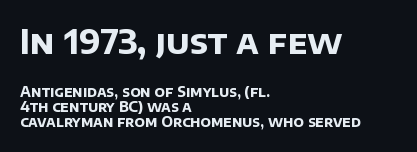
Q: Is the text bold? A: Yes.
Q: Is the typeface a serif or a sans-serif typeface? A: Sans-serif.
Q: Is the text underlined? A: No.
Q: How is the paragraph aligned? A: Left-aligned.
Q: Is the spacing between letters normal or unusually wide? A: Normal.
Q: Is the spacing between lines tight, normal or loose? A: Tight.
Q: Which block of text is set in a larger size, the first (top) or the second (bottom)? A: The first (top) one.
Q: Width (condensed, normal, or wide)? A: Normal.
Q: Stroke contrast? A: Low.
Q: x-height? A: Large.
Q: Monospaced? A: No.
